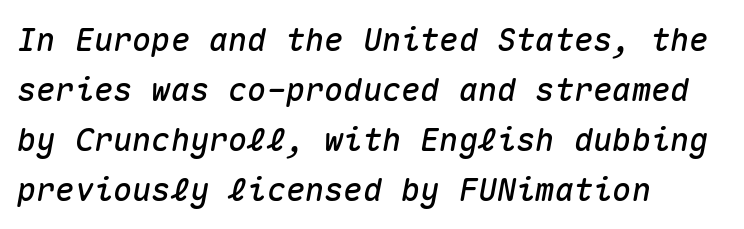
Descenders hang freely into open space. Baseline-to-baseline distance is the conventional proportion of letter height. Visually the block forms a straight wall on the left and a jagged coastline on the right. The passage shown is typed in a monospace face where columns stay perfectly aligned. What stands out about the letter spacing? Nothing — it is the standard amount. Yep, that's italic — everything's leaning.
